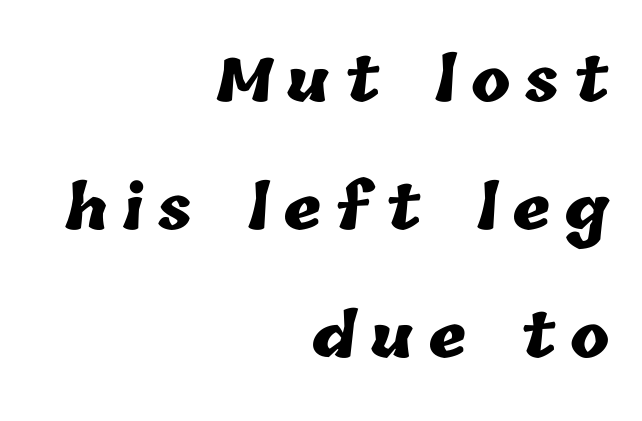
The image shows 59 px heavy type; set right-aligned, loose line spacing (2.17x), unusually wide letter spacing (+0.24 em), not underlined; low stroke contrast and a medium x-height.
